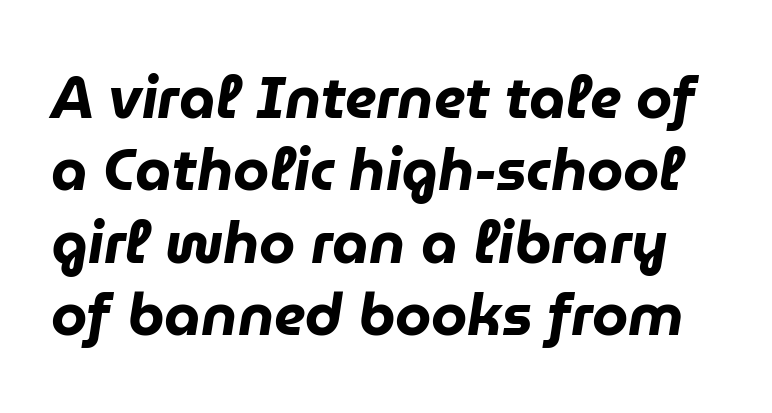
The image shows 58 px heavy type, italic (leaning right); set normal line spacing (1.25x), normal letter spacing, not underlined; low stroke contrast and a medium x-height.
